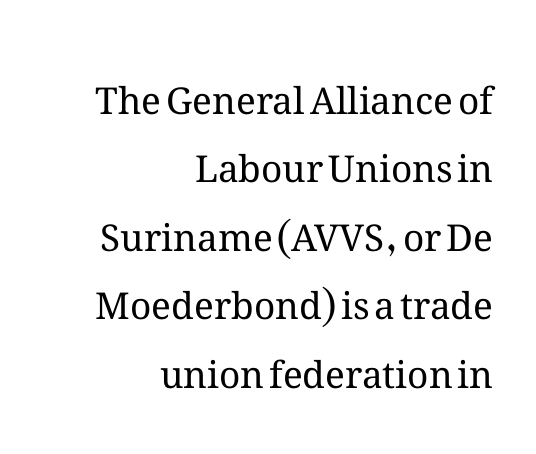
{"italic": "no", "bold": "no", "weight": "regular", "width": "normal", "stroke_contrast": "medium", "x_height": "medium", "monospaced": "no", "underline": "no", "align": "right", "line_spacing_ratio": 1.85, "letter_spacing": "normal", "letter_spacing_em": 0.0, "glyph_px": 37}
